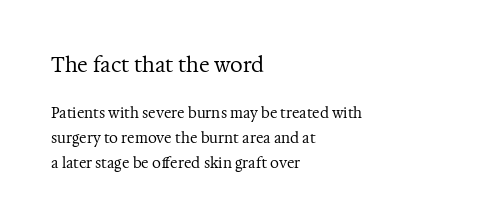
{"italic": "no", "bold": "no", "underline": "no", "align": "left", "line_spacing_ratio": 1.79, "letter_spacing": "normal", "letter_spacing_em": 0.0, "larger_block": "first", "size_ratio": 1.43, "glyph_px": 20}
